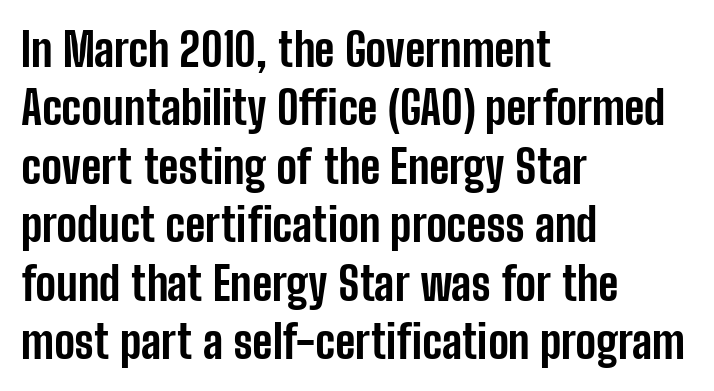
The image shows 46 px bold, condensed sans-serif type, upright; set left-aligned, normal line spacing (1.27x), normal letter spacing, not underlined; low stroke contrast and a medium x-height.
